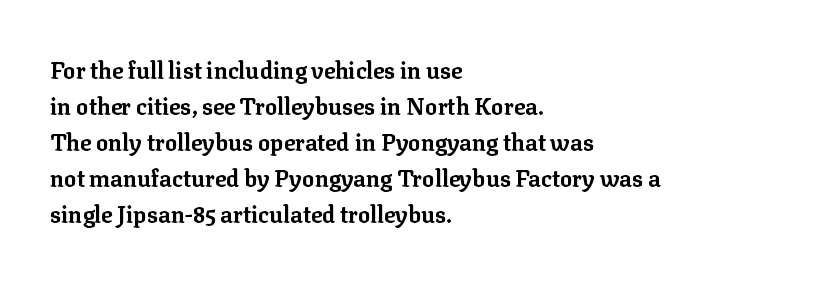
The image shows 23 px bold type, upright; set left-aligned, normal line spacing (1.57x), normal letter spacing, not underlined.
